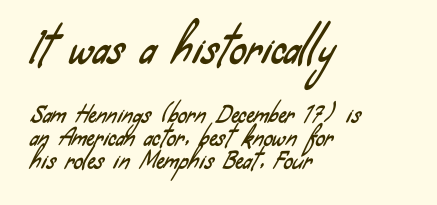
Q: Is the typeface a serif or a sans-serif typeface? A: Sans-serif.
Q: Is the text underlined? A: No.
Q: How is the paragraph aligned? A: Left-aligned.
Q: Is the spacing between letters normal or unusually wide? A: Normal.
Q: Is the spacing between lines tight, normal or loose? A: Tight.
Q: Which block of text is set in a larger size, the first (top) or the second (bottom)? A: The first (top) one.
Q: Width (condensed, normal, or wide)? A: Condensed.
Q: Stroke contrast? A: Low.
Q: x-height? A: Small.
Q: Monospaced? A: No.
